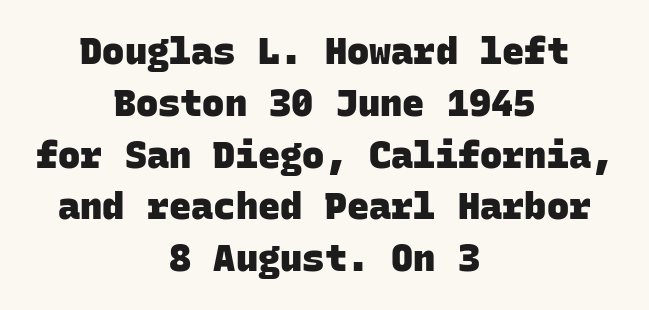
Q: Is the text bold? A: Yes.
Q: Is the typeface a serif or a sans-serif typeface? A: Sans-serif.
Q: Is the text underlined? A: No.
Q: How is the paragraph aligned? A: Centered.
Q: Is the spacing between letters normal or unusually wide? A: Normal.
Q: Is the spacing between lines tight, normal or loose? A: Normal.
Q: Width (condensed, normal, or wide)? A: Normal.
Q: Stroke contrast? A: Low.
Q: x-height? A: Large.
Q: Monospaced? A: Yes.
